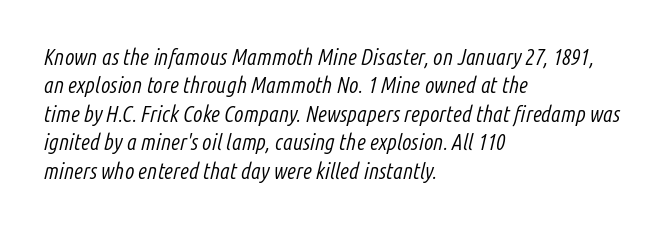
One-word summary of the alignment: left. The foot of each line stays bare and open. Students, observe: this is what conventionally led text looks like. Looking at the ascenders, they clearly lean. Unbolded letterforms with no extra heft. Default kerning and tracking; the words read as compact shapes.
